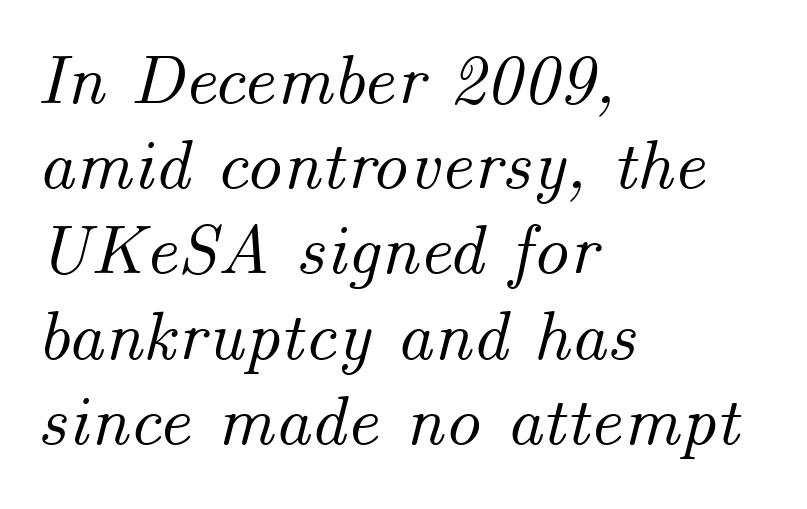
The letters sit at their default tracking, neither squeezed nor spread. Character widths vary here, with narrow letters taking less room than wide ones. Descender tails drop into unmarked territory. Tall strokes in this sample are angled rather than plumb. The lines are quadded left.
